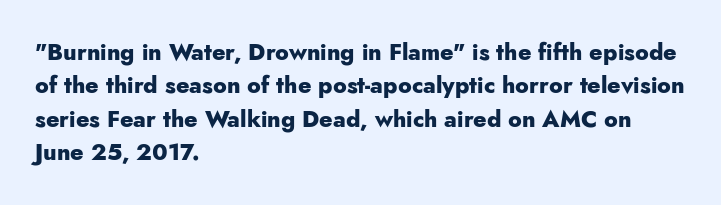
The image shows 23 px bold type, upright; set left-aligned, normal line spacing (1.45x), normal letter spacing, not underlined.
